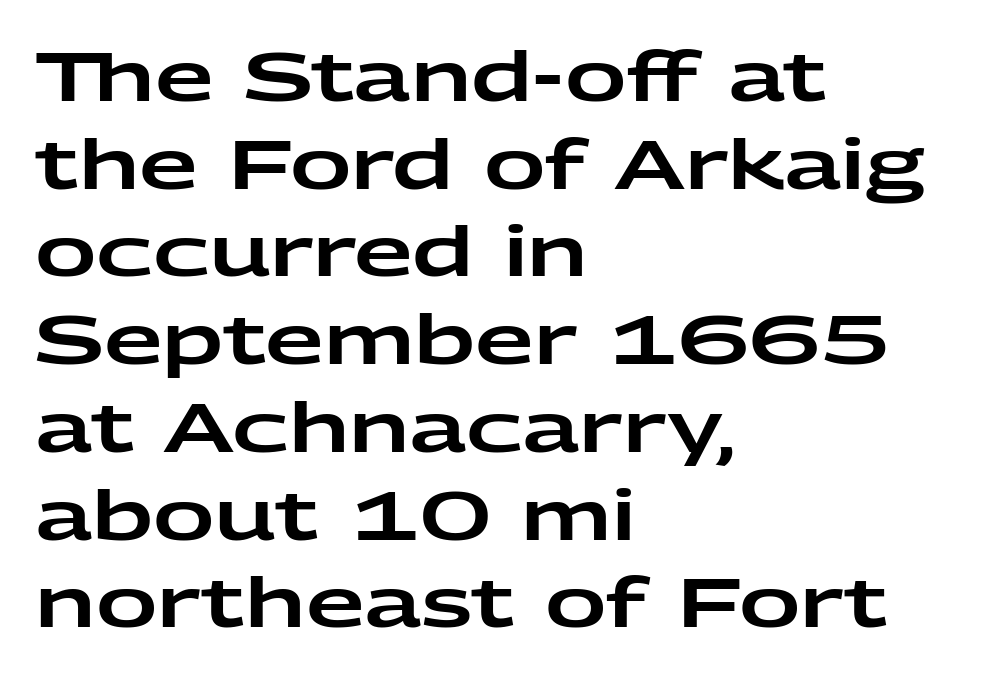
The image shows 68 px wide sans-serif type, upright; set left-aligned, normal line spacing (1.29x), normal letter spacing, not underlined; low stroke contrast and a medium x-height.
